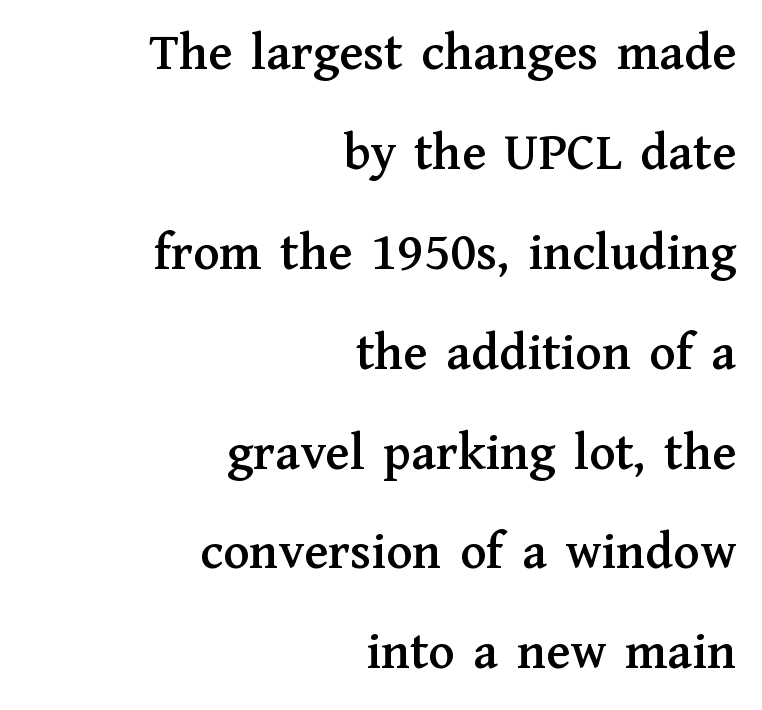
Nope, not italic — everything's standing straight. A clean baseline with only descenders dipping below it. This rendering employs a face with finishing strokes, i.e., a serif. In terms of letterspacing, this is plain default setting. Varying glyph widths throughout — classic text-font behaviour. One-word summary of the alignment: right.
